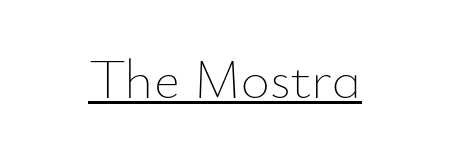
The rendering keeps characters at their native spacing. Think of a printed novel: that variable character pitch is what you see here. This is roman type, the default non-slanted kind. Quick note: underline on.
